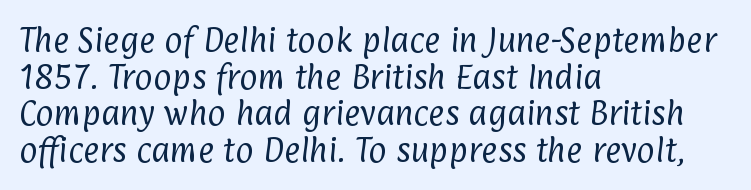
The image shows 28 px regular-weight, condensed sans-serif type; set left-aligned, normal line spacing (1.31x), normal letter spacing, not underlined; low stroke contrast and a medium x-height.
